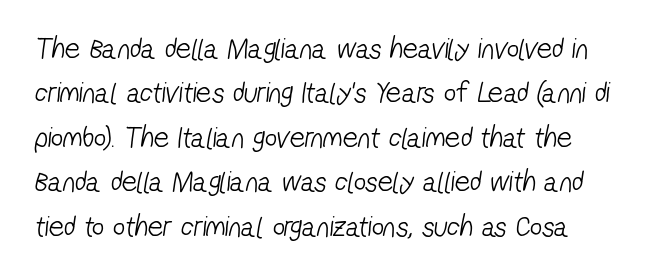
Q: Is the text bold? A: No.
Q: Is the typeface a serif or a sans-serif typeface? A: Sans-serif.
Q: Is the text underlined? A: No.
Q: Is the spacing between letters normal or unusually wide? A: Normal.
Q: Is the spacing between lines tight, normal or loose? A: Normal.
Q: Width (condensed, normal, or wide)? A: Condensed.
Q: Stroke contrast? A: Low.
Q: x-height? A: Medium.
Q: Monospaced? A: No.
